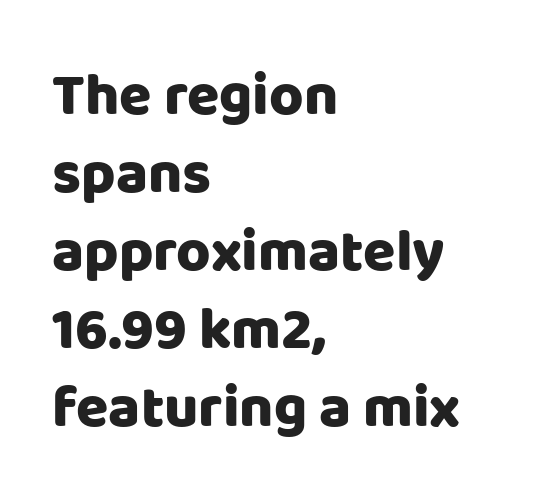
Q: Is the text bold? A: Yes.
Q: Is the text italic (slanted)? A: No, it is upright.
Q: Is the typeface a serif or a sans-serif typeface? A: Sans-serif.
Q: Is the text underlined? A: No.
Q: How is the paragraph aligned? A: Left-aligned.
Q: Is the spacing between letters normal or unusually wide? A: Normal.
Q: Is the spacing between lines tight, normal or loose? A: Normal.
Q: Width (condensed, normal, or wide)? A: Normal.
Q: Stroke contrast? A: Low.
Q: x-height? A: Large.
Q: Monospaced? A: No.
